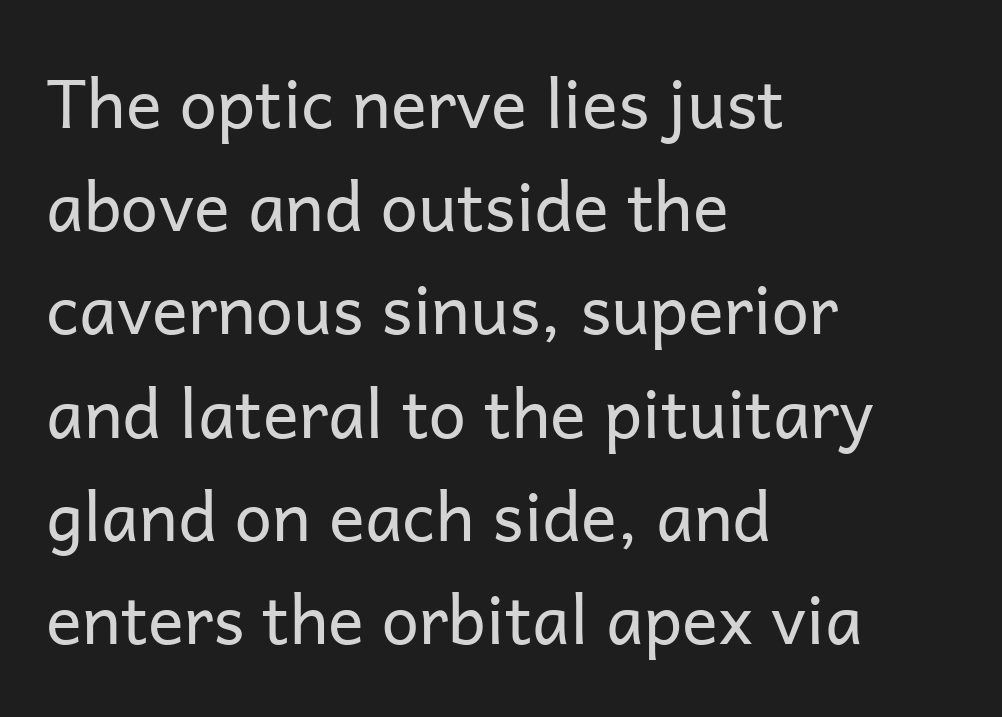
When letters stand straight like this, we call the style roman or upright. Rule under the text: the space is simply empty. A typesetter would call this proportional, since set widths differ per character. Nothing unusual about the tracking: characters are spaced as the font intends. Where is the straight margin? On the left.
